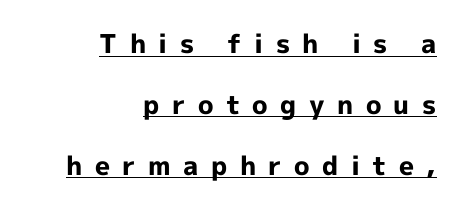
The image shows 26 px bold type, upright; set right-aligned, loose line spacing (2.34x), unusually wide letter spacing (+0.48 em), underlined.
